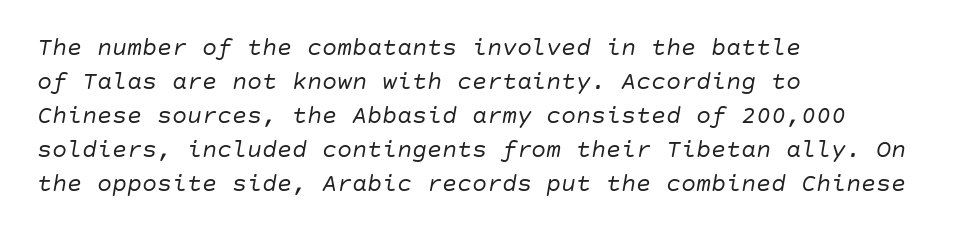
This block has exactly the height ordinary leading produces. Emphasis-style slanted type is in use. Each row of text sits above clean, open space. Bold? No — there's no thickening of the strokes. Is the letter spacing exaggerated? No — it looks like the ordinary default. A classic flush-left, rag-right setting is used for this passage.
